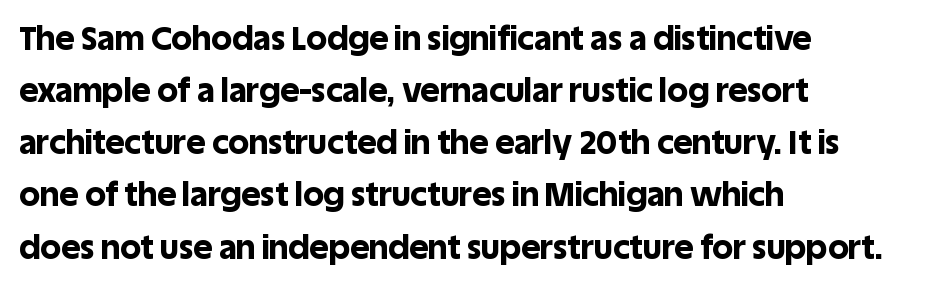
The image shows 33 px bold sans-serif type, upright; set left-aligned, normal line spacing (1.58x), normal letter spacing, not underlined; a large x-height.
